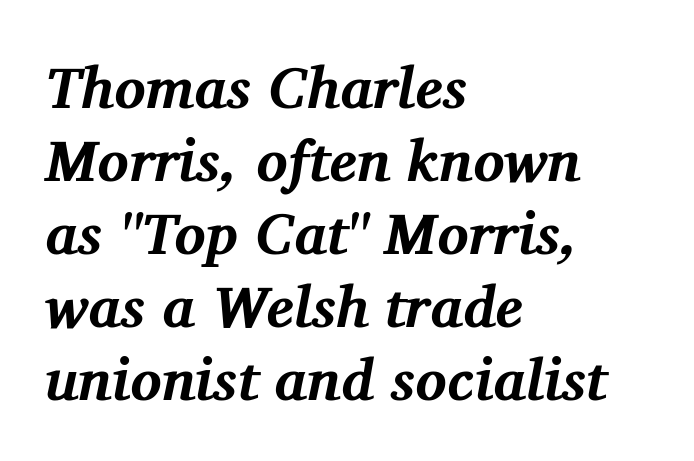
Q: Is the text bold? A: Yes.
Q: Is the text italic (slanted)? A: Yes, it leans right by about 11 degrees.
Q: Is the typeface a serif or a sans-serif typeface? A: Serif.
Q: Is the text underlined? A: No.
Q: How is the paragraph aligned? A: Left-aligned.
Q: Is the spacing between letters normal or unusually wide? A: Normal.
Q: Is the spacing between lines tight, normal or loose? A: Normal.
Q: Width (condensed, normal, or wide)? A: Normal.
Q: Stroke contrast? A: Medium.
Q: x-height? A: Medium.
Q: Monospaced? A: No.
